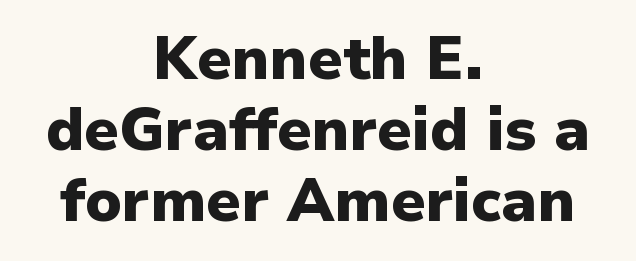
The image shows 60 px heavy sans-serif type, upright; set centered, line spacing 1.18x, normal letter spacing, not underlined; low stroke contrast and a medium x-height.
